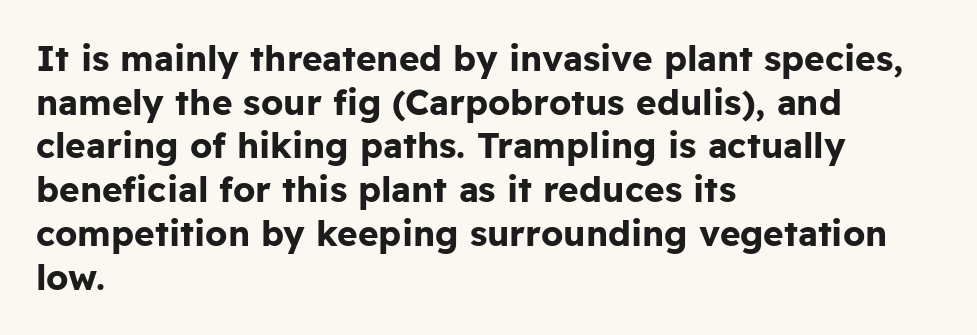
The image shows 35 px bold sans-serif type, upright; set left-aligned, normal line spacing (1.25x), normal letter spacing, not underlined; low stroke contrast and a medium x-height.
